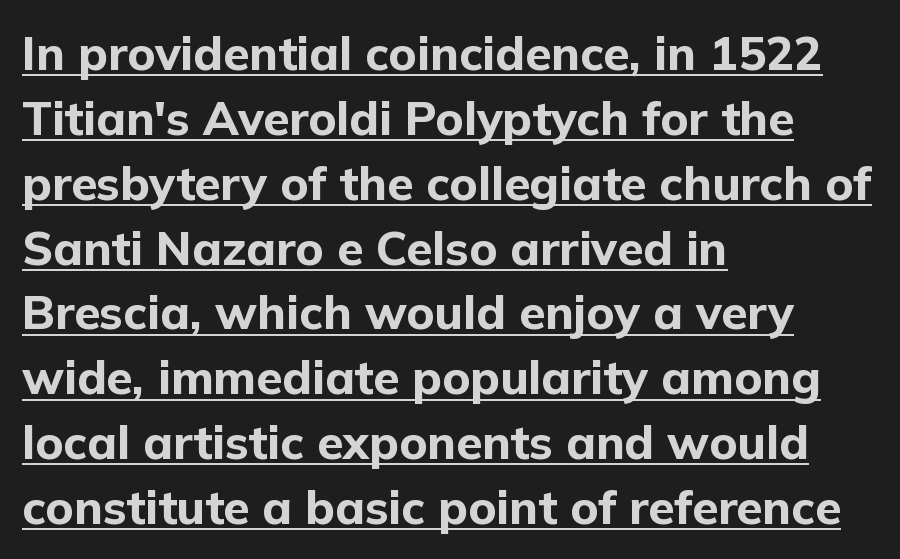
Each letter's strokes conclude bluntly, with no projecting serifs. Compared with an ordinary text face, these strokes are far heavier — a full bold. Caption: multi-line text, flush left, ragged right. Style check: upright.
